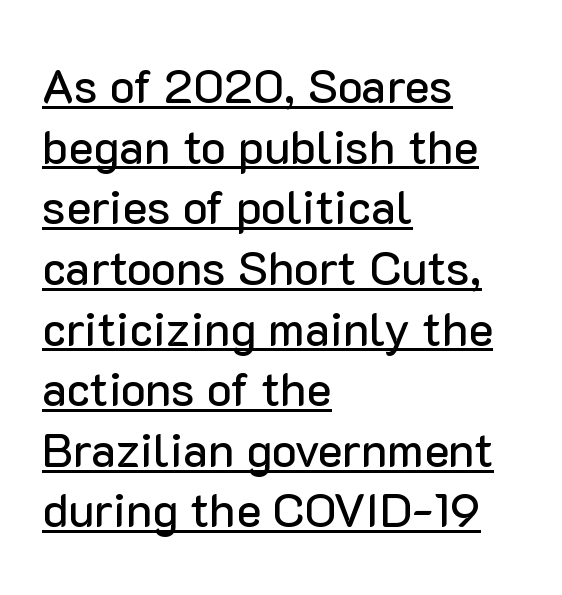
The image shows 47 px sans-serif type, upright; set left-aligned, normal line spacing (1.29x), normal letter spacing, underlined; low stroke contrast and a medium x-height.
